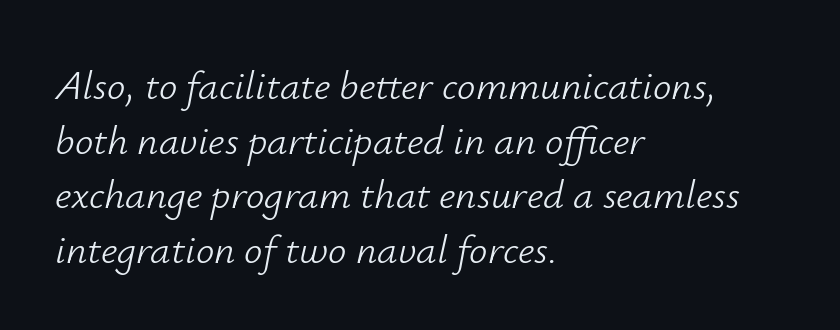
Here the designer chose a conventional face with non-uniform glyph widths. Every character sits at an angle, as italics do. Is the letter spacing exaggerated? No — it looks like the ordinary default. Horizontal alignment here is leftward, the default for most running prose.
